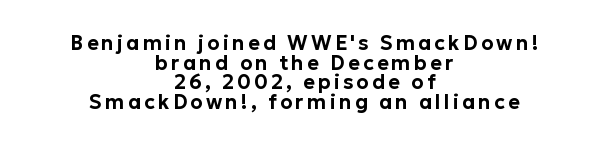
The image shows 20 px text type, upright; set centered, tight line spacing (0.98x), not underlined.
